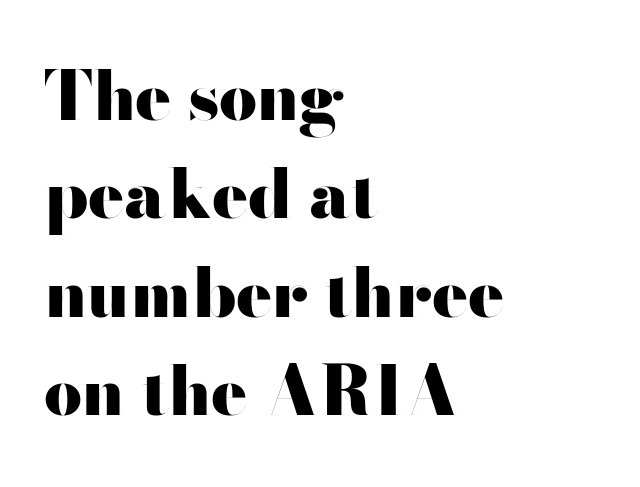
{"italic": "no", "bold": "yes", "weight": "heavy", "width": "wide", "stroke_contrast": "high", "x_height": "small", "monospaced": "no", "underline": "no", "align": "left", "line_spacing": "normal", "line_spacing_ratio": 1.47, "letter_spacing": "normal", "letter_spacing_em": 0.0, "glyph_px": 67}
